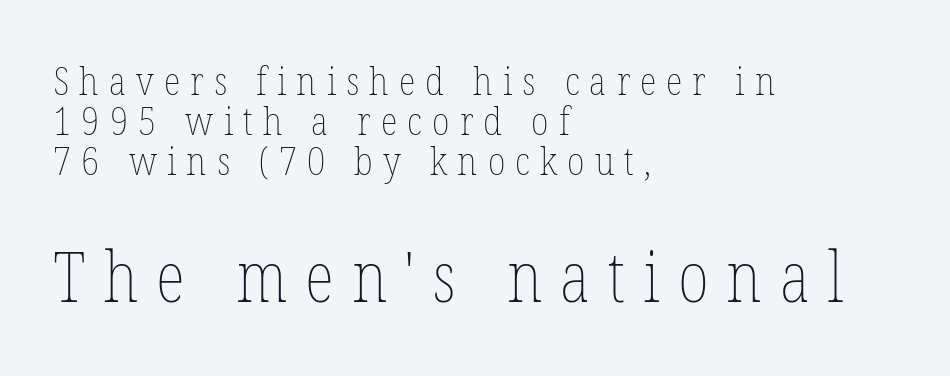
The image shows 69 px thin, condensed type, upright; set left-aligned, tight line spacing (1.02x), unusually wide letter spacing (+0.26 em), not underlined; the second (bottom) block is 1.77x larger; low stroke contrast and a medium x-height.
